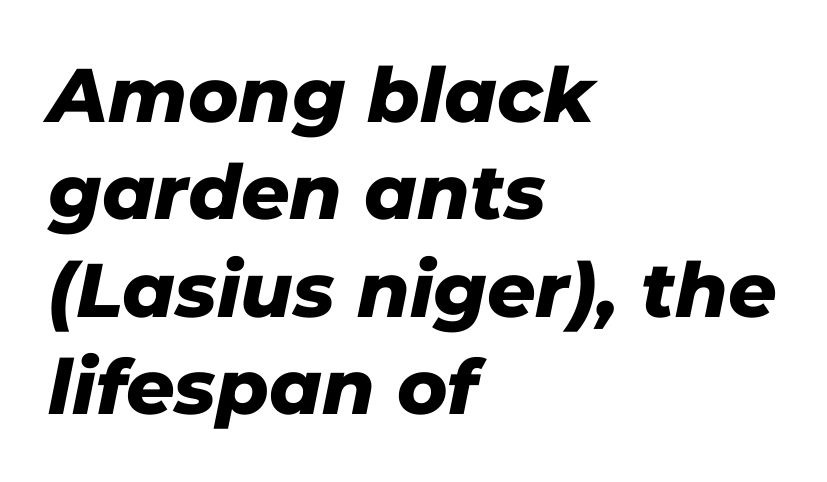
The image shows 76 px heavy type, italic (leaning right); set left-aligned, normal line spacing (1.28x), normal letter spacing, not underlined; low stroke contrast and a medium x-height.
